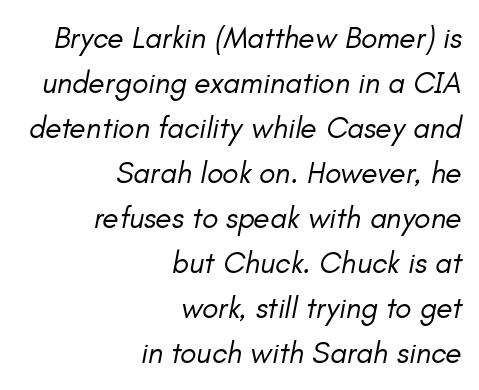
Q: Is the text bold? A: No.
Q: Is the text italic (slanted)? A: Yes, it leans right by about 11 degrees.
Q: Is the text underlined? A: No.
Q: How is the paragraph aligned? A: Right-aligned.
Q: Is the spacing between letters normal or unusually wide? A: Normal.
Q: Is the spacing between lines tight, normal or loose? A: Normal.
Q: Width (condensed, normal, or wide)? A: Normal.
Q: Stroke contrast? A: Low.
Q: x-height? A: Small.
Q: Monospaced? A: No.
